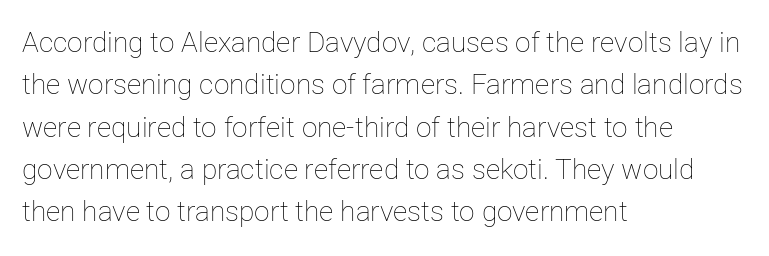
{"italic": "no", "bold": "no", "weight": "thin", "width": "normal", "stroke_contrast": "low", "x_height": "medium", "monospaced": "no", "underline": "no", "align": "left", "line_spacing": "normal", "line_spacing_ratio": 1.51, "letter_spacing": "normal", "letter_spacing_em": 0.0, "glyph_px": 28}
